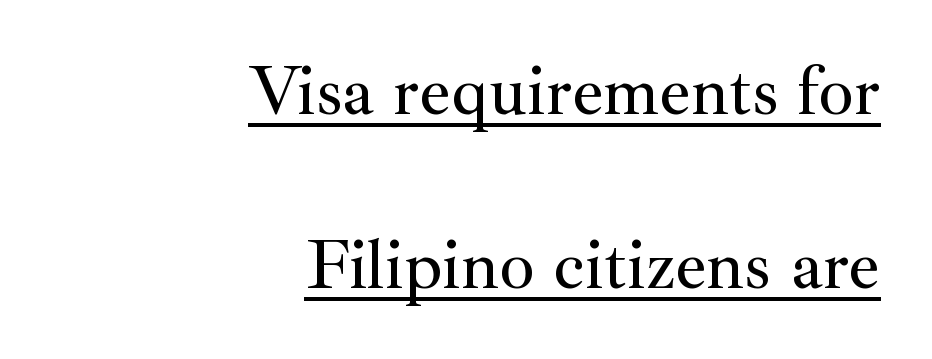
Q: Is the text italic (slanted)? A: No, it is upright.
Q: Is the typeface a serif or a sans-serif typeface? A: Serif.
Q: Is the text underlined? A: Yes.
Q: How is the paragraph aligned? A: Right-aligned.
Q: Is the spacing between letters normal or unusually wide? A: Normal.
Q: Is the spacing between lines tight, normal or loose? A: Loose.
Q: Width (condensed, normal, or wide)? A: Normal.
Q: Stroke contrast? A: Medium.
Q: x-height? A: Small.
Q: Monospaced? A: No.
